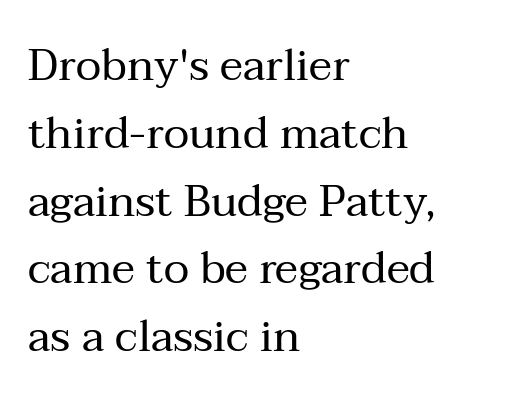
The image shows 44 px regular-weight serif type, upright; set left-aligned, normal line spacing (1.54x), normal letter spacing, not underlined; medium stroke contrast and a medium x-height.
